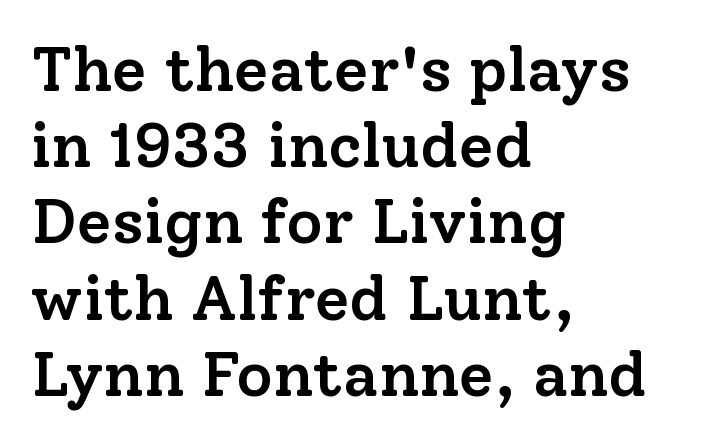
Do the characters align in a grid? No, the font is proportional. Short note: letters normally spaced. On the weight axis this lands at semibold, roughly 600. Typographically, this falls in the serif category. The space directly below the letters is spotless.
